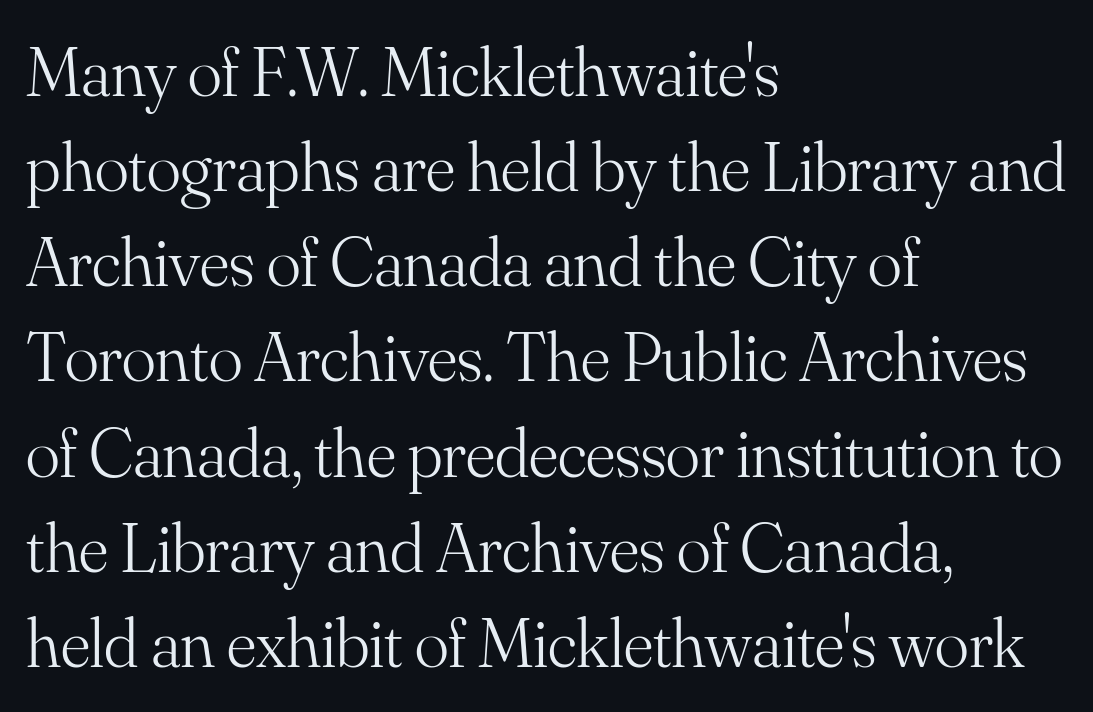
Regarding serifs, this sample has them. The rendering anchors every line to the left-hand side. A normal amount of white space separates one row of letters from the next. The weight would be labelled regular, book, light, or lighter still.
